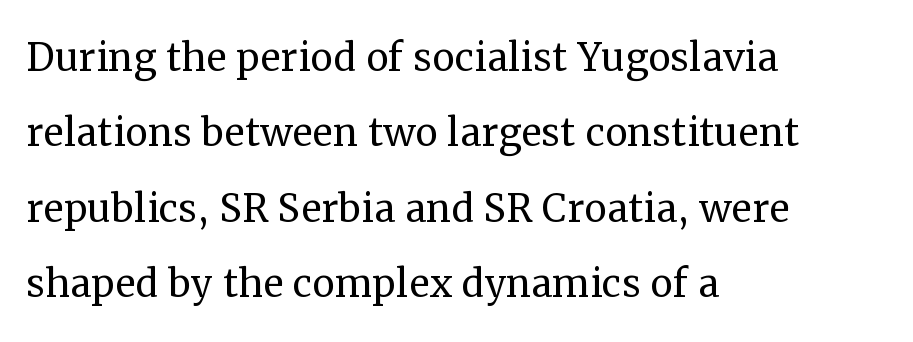
Q: Is the text bold? A: No.
Q: Is the text italic (slanted)? A: No, it is upright.
Q: Is the typeface a serif or a sans-serif typeface? A: Serif.
Q: Is the text underlined? A: No.
Q: How is the paragraph aligned? A: Left-aligned.
Q: Is the spacing between letters normal or unusually wide? A: Normal.
Q: Is the spacing between lines tight, normal or loose? A: Normal.
Q: Width (condensed, normal, or wide)? A: Normal.
Q: Stroke contrast? A: Medium.
Q: x-height? A: Medium.
Q: Monospaced? A: No.
